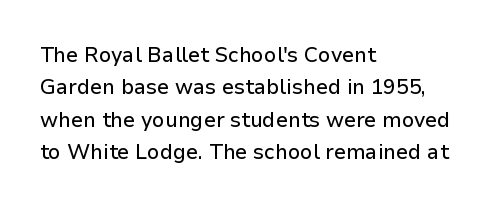
The image shows 21 px text type, upright; set left-aligned, normal line spacing (1.54x), normal letter spacing, not underlined.
